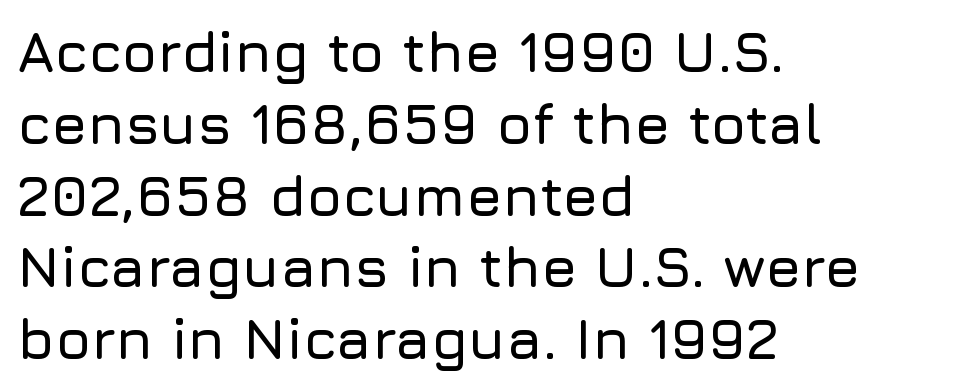
The string is rendered with underlining switched off. When letters stand straight like this, we call the style roman or upright. This sample keeps an unexceptional amount of space between lines. Varying glyph widths throughout — classic text-font behaviour. Each letter's strokes conclude bluntly, with no projecting serifs.
